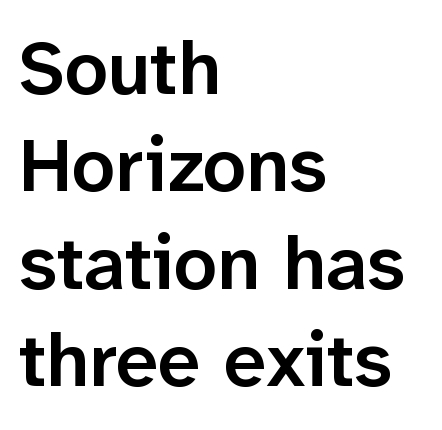
Descender tails drop into unmarked territory. In terms of letterspacing, this is plain default setting. Stroke thickness is moderately raised; the sample reads as semibold. This block has exactly the height ordinary leading produces. These lines are set flush left with a ragged right edge. Each letter keeps its own natural width here, so spacing adapts to shape.
